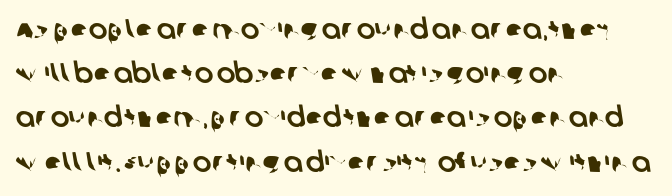
The image shows 28 px sans-serif type; set left-aligned, normal line spacing (1.58x), normal letter spacing, not underlined; low stroke contrast and a large x-height.
